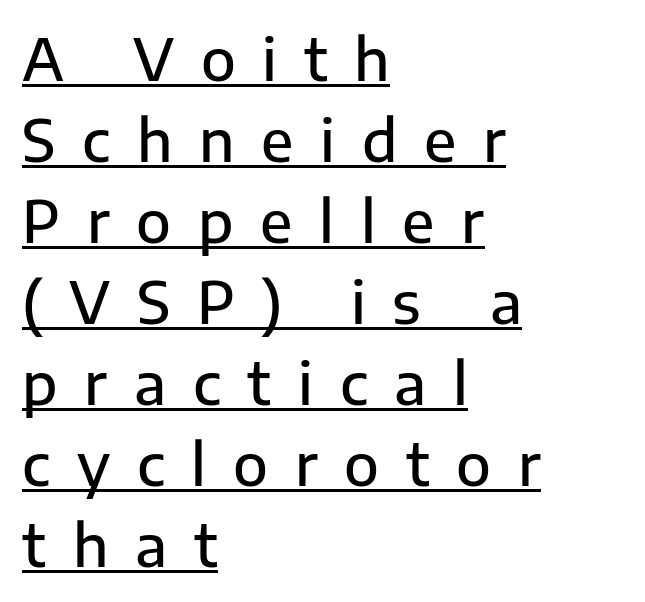
The image shows 57 px semibold sans-serif type, upright; set left-aligned, normal line spacing (1.42x), unusually wide letter spacing (+0.47 em), underlined; low stroke contrast and a medium x-height.
